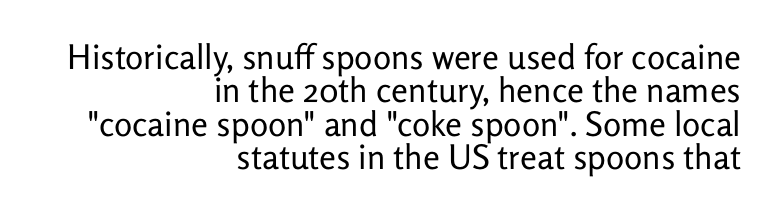
Tall strokes in this sample are plumb rather than angled. Stroke mass is kept to a normal reading level or below. Varying glyph widths throughout — classic text-font behaviour. How would I describe the line gaps? Narrow and economical.
